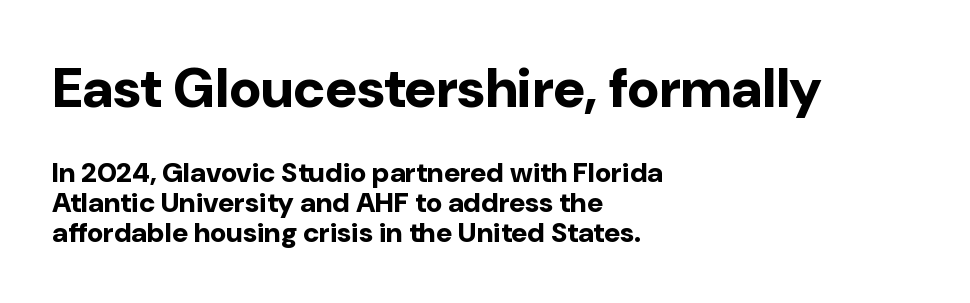
The image shows 55 px bold sans-serif type, upright; set left-aligned, tight line spacing (1.06x), normal letter spacing, not underlined; the first (top) block is 1.96x larger; low stroke contrast and a medium x-height.
